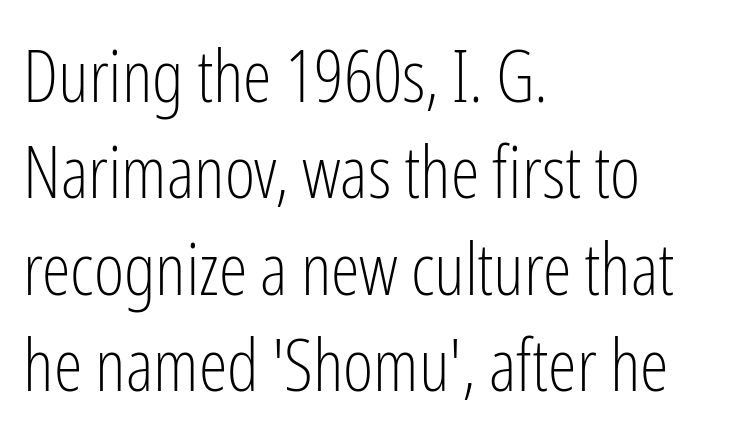
The image shows 73 px light, condensed sans-serif type, upright; set left-aligned, normal line spacing (1.32x), normal letter spacing, not underlined; low stroke contrast and a medium x-height.
